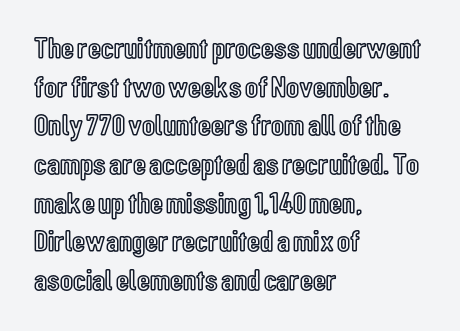
The image shows 30 px condensed type, upright; set left-aligned, normal line spacing (1.29x), normal letter spacing, not underlined; a medium x-height.
